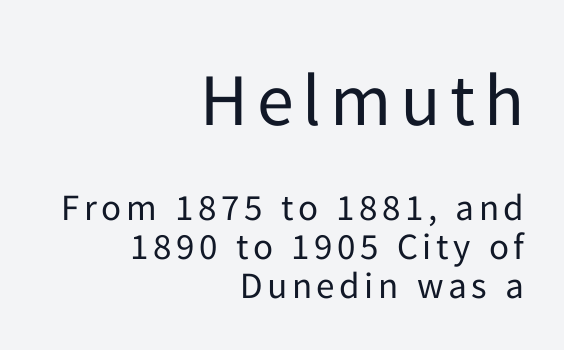
{"serif": "no", "italic": "no", "bold": "no", "weight": "regular", "width": "normal", "stroke_contrast": "low", "x_height": "medium", "monospaced": "no", "underline": "no", "align": "right", "line_spacing": "tight", "line_spacing_ratio": 1.05, "larger_block": "first", "size_ratio": 2.0, "glyph_px": 74}
